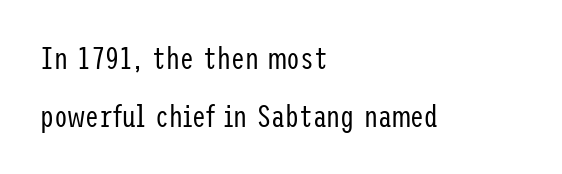
{"serif": "no", "italic": "no", "bold": "no", "weight": "regular", "width": "condensed", "stroke_contrast": "low", "x_height": "medium", "underline": "no", "align": "left", "line_spacing_ratio": 1.86, "letter_spacing": "normal", "letter_spacing_em": 0.0, "glyph_px": 31}
